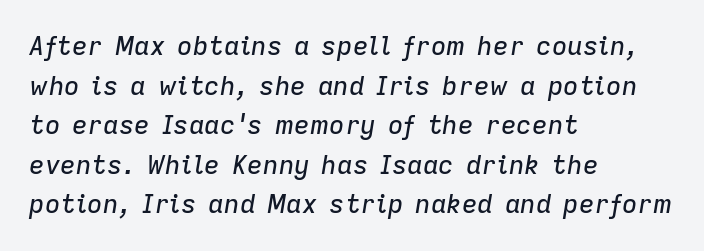
Q: Is the text italic (slanted)? A: Yes, it leans right by about 9 degrees.
Q: Is the text underlined? A: No.
Q: How is the paragraph aligned? A: Left-aligned.
Q: Is the spacing between letters normal or unusually wide? A: Normal.
Q: Is the spacing between lines tight, normal or loose? A: Normal.
